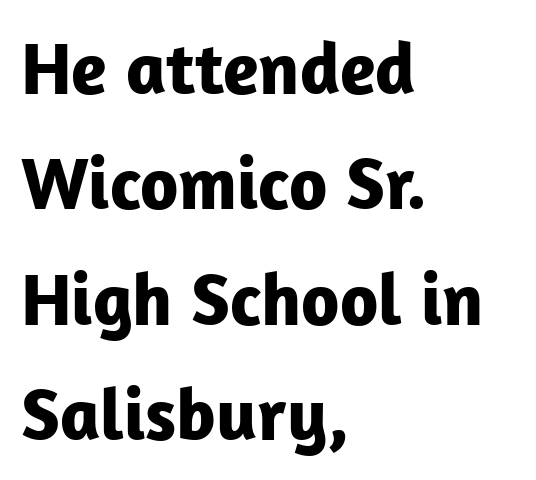
{"serif": "no", "italic": "no", "bold": "yes", "weight": "bold", "width": "normal", "stroke_contrast": "low", "x_height": "medium", "monospaced": "no", "underline": "no", "align": "left", "line_spacing": "normal", "line_spacing_ratio": 1.56, "letter_spacing": "normal", "letter_spacing_em": 0.0, "glyph_px": 74}
